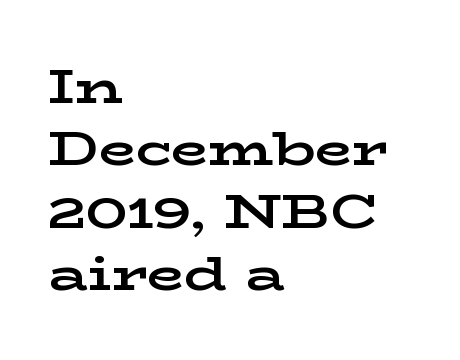
The image shows 48 px bold, wide serif type, upright; set left-aligned, normal line spacing (1.3x), normal letter spacing, not underlined; low stroke contrast and a medium x-height.
